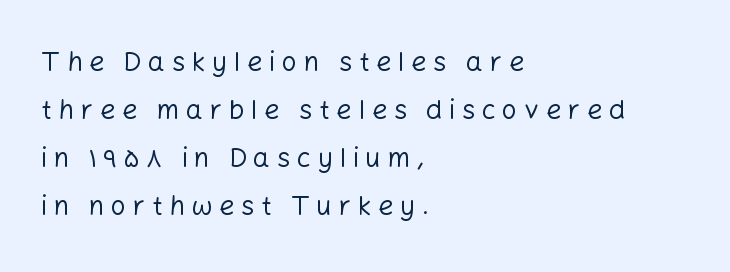
The image shows 27 px text type, upright; set left-aligned, line spacing 1.78x, unusually wide letter spacing (+0.24 em), not underlined.
